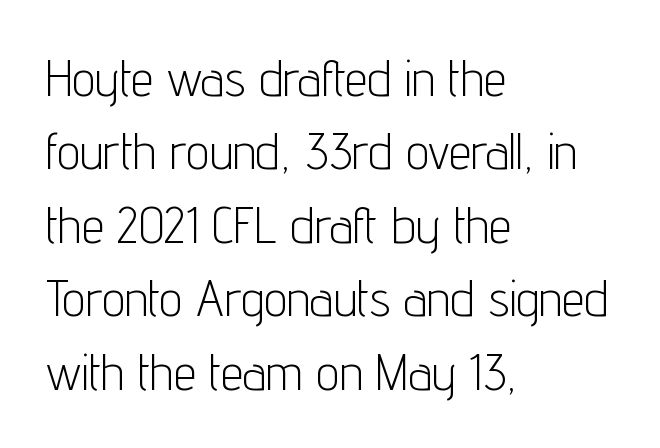
Compared with a centered layout, this one pins lines to the left instead. Each letter keeps its own natural width here, so spacing adapts to shape. Vertical strokes here are truly vertical. The strokes carry an ordinary text weight at most.
